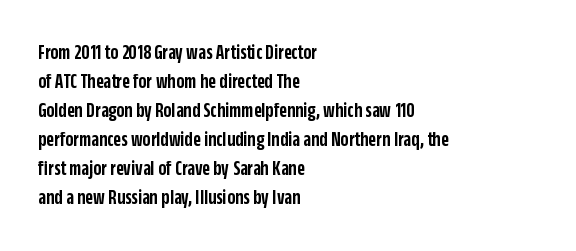
These lines keep a tight, regular rhythm from letter to letter. If you drew a ruler down the left edge, every line would touch it. Compared with an ordinary text face, these strokes are moderately heavier — a semibold. Whoever set this chose a conventional vertical rhythm. The glyphs are unaccompanied by any horizontal stroke below them.
